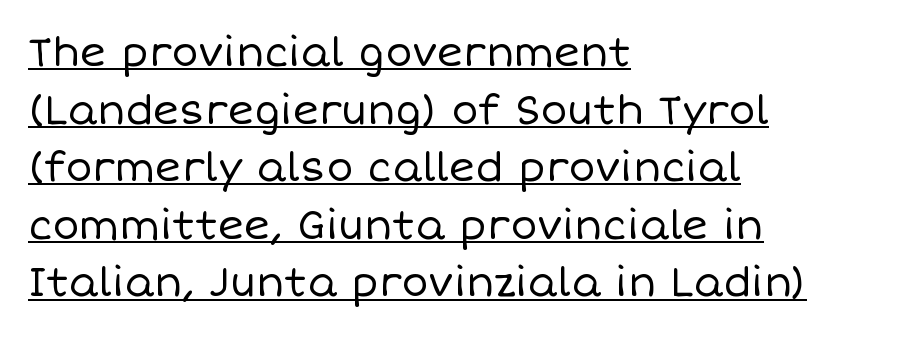
{"italic": "no", "bold": "no", "weight": "regular", "width": "normal", "stroke_contrast": "low", "x_height": "large", "monospaced": "no", "underline": "yes", "align": "left", "line_spacing": "normal", "line_spacing_ratio": 1.44, "letter_spacing": "normal", "letter_spacing_em": 0.0, "glyph_px": 40}
